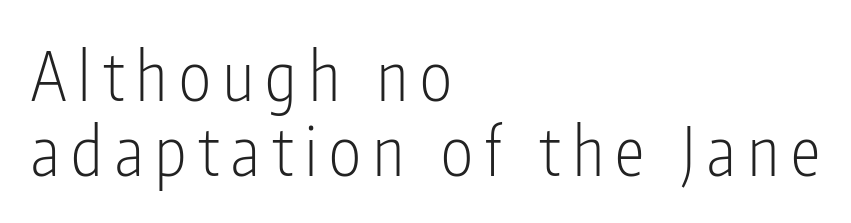
{"serif": "no", "italic": "no", "bold": "no", "weight": "light", "width": "condensed", "stroke_contrast": "low", "x_height": "medium", "monospaced": "no", "underline": "no", "align": "left", "line_spacing": "tight", "line_spacing_ratio": 1.12, "glyph_px": 67}
